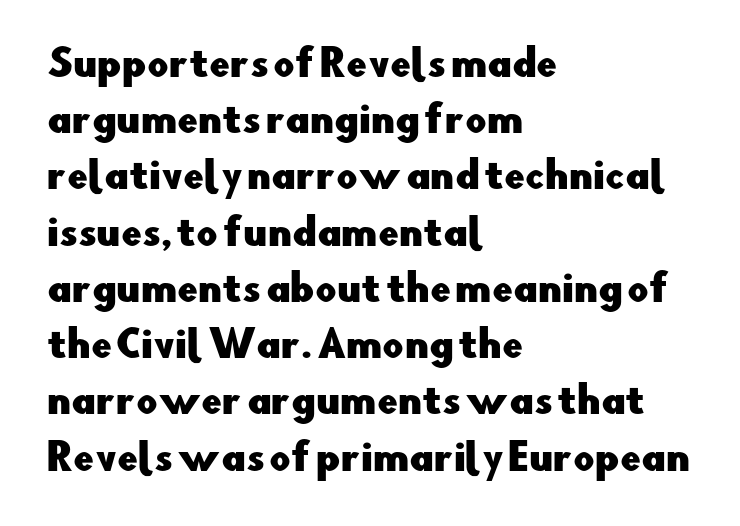
{"serif": "no", "italic": "no", "width": "normal", "stroke_contrast": "low", "x_height": "small", "monospaced": "no", "underline": "no", "align": "left", "line_spacing": "normal", "line_spacing_ratio": 1.52, "letter_spacing": "normal", "letter_spacing_em": 0.0, "glyph_px": 37}
